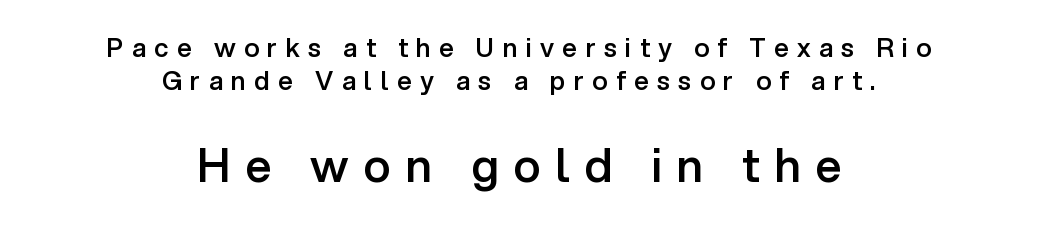
These lines stack symmetrically, like a column narrowing and widening about its center. Is this a fixed-width face? No — the glyphs have proportional, varying widths. Size hierarchy here favors the trailing block over the leading one. Every stem runs plumb, perpendicular to the baseline.
